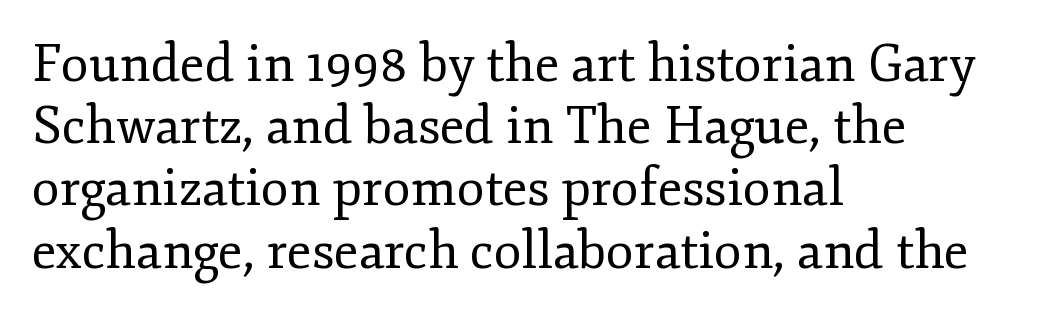
Q: Is the text bold? A: No.
Q: Is the text italic (slanted)? A: No, it is upright.
Q: Is the typeface a serif or a sans-serif typeface? A: Serif.
Q: Is the text underlined? A: No.
Q: How is the paragraph aligned? A: Left-aligned.
Q: Is the spacing between letters normal or unusually wide? A: Normal.
Q: Width (condensed, normal, or wide)? A: Normal.
Q: Stroke contrast? A: Low.
Q: x-height? A: Small.
Q: Monospaced? A: No.
